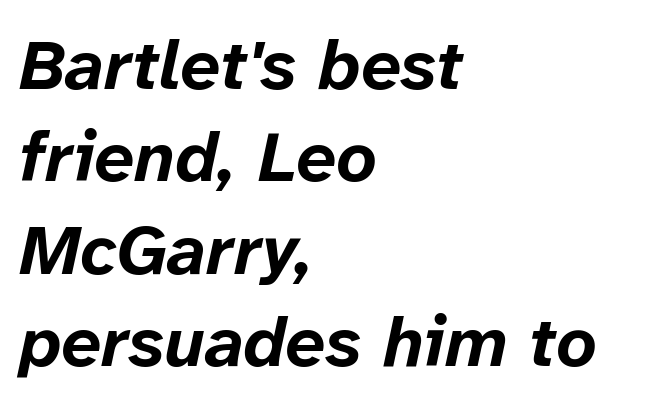
{"italic": "yes", "lean": "right", "slant_degrees": 12, "bold": "yes", "weight": "bold", "width": "normal", "stroke_contrast": "low", "x_height": "medium", "monospaced": "no", "underline": "no", "align": "left", "line_spacing": "normal", "line_spacing_ratio": 1.3, "letter_spacing": "normal", "letter_spacing_em": 0.0, "glyph_px": 71}
